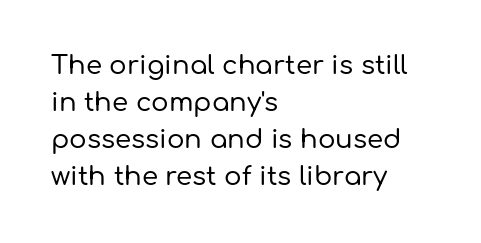
The image shows 26 px text type, upright; set left-aligned, normal line spacing (1.42x), normal letter spacing, not underlined.
